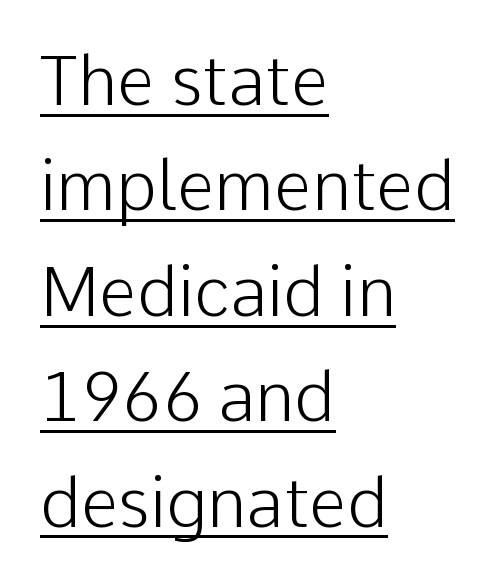
The image shows 68 px light sans-serif type, upright; set left-aligned, normal line spacing (1.55x), normal letter spacing, underlined; low stroke contrast and a medium x-height.
